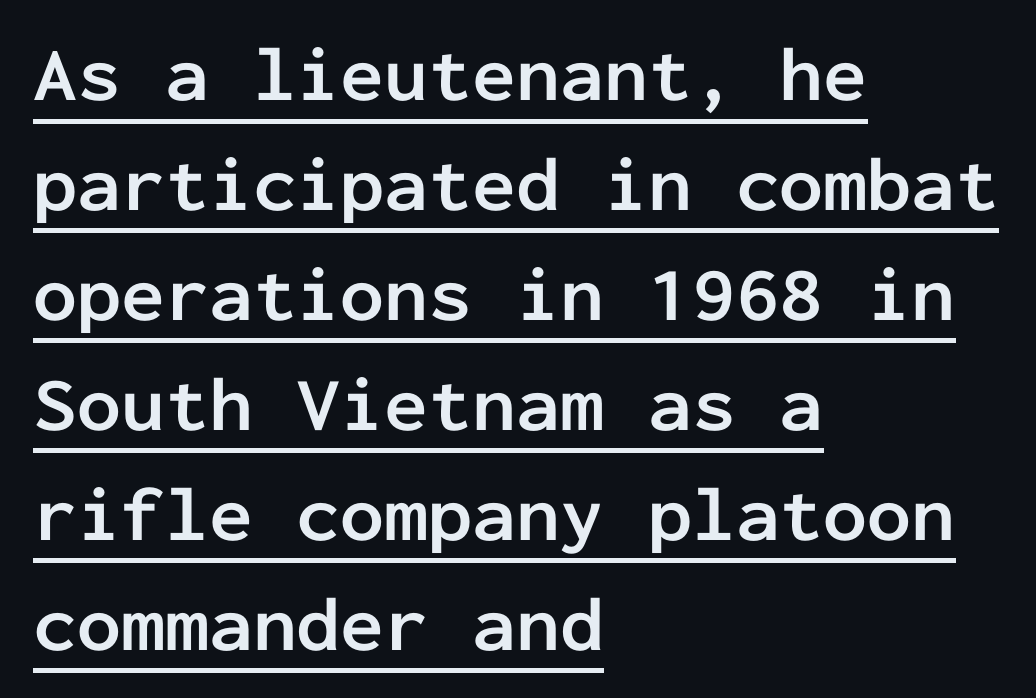
Q: Is the text bold? A: Yes.
Q: Is the text italic (slanted)? A: No, it is upright.
Q: Is the typeface a serif or a sans-serif typeface? A: Sans-serif.
Q: Is the text underlined? A: Yes.
Q: How is the paragraph aligned? A: Left-aligned.
Q: Is the spacing between letters normal or unusually wide? A: Normal.
Q: Is the spacing between lines tight, normal or loose? A: Normal.
Q: Width (condensed, normal, or wide)? A: Normal.
Q: Stroke contrast? A: Low.
Q: x-height? A: Medium.
Q: Monospaced? A: Yes.
